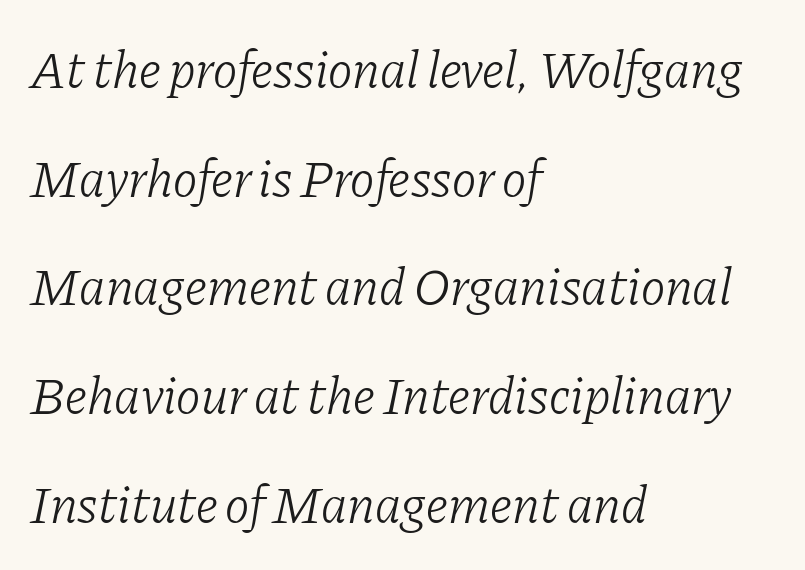
Q: Is the text bold? A: No.
Q: Is the text italic (slanted)? A: Yes, it leans right by about 11 degrees.
Q: Is the typeface a serif or a sans-serif typeface? A: Serif.
Q: Is the text underlined? A: No.
Q: How is the paragraph aligned? A: Left-aligned.
Q: Is the spacing between letters normal or unusually wide? A: Normal.
Q: Is the spacing between lines tight, normal or loose? A: Loose.
Q: Width (condensed, normal, or wide)? A: Normal.
Q: Stroke contrast? A: Low.
Q: x-height? A: Medium.
Q: Monospaced? A: No.
